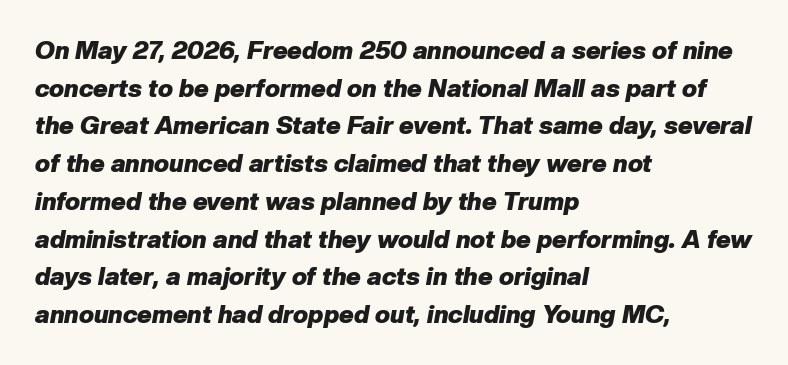
Q: Is the text bold? A: Yes.
Q: Is the text italic (slanted)? A: Yes, it leans right by about 10 degrees.
Q: Is the text underlined? A: No.
Q: How is the paragraph aligned? A: Left-aligned.
Q: Is the spacing between letters normal or unusually wide? A: Normal.
Q: Is the spacing between lines tight, normal or loose? A: Normal.
